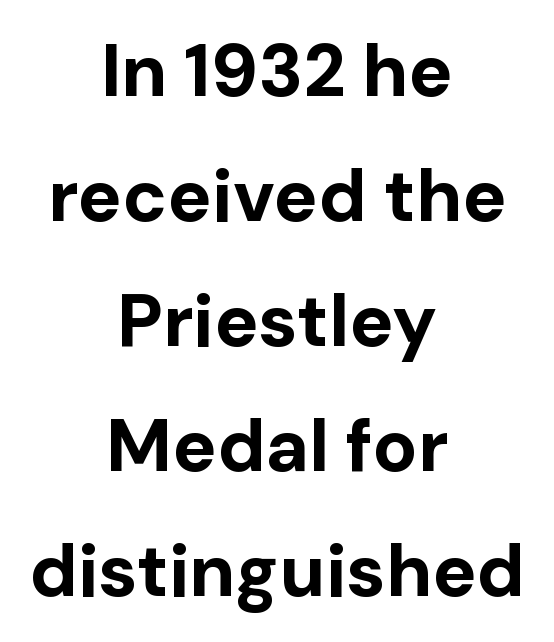
Q: Is the text bold? A: Yes.
Q: Is the text italic (slanted)? A: No, it is upright.
Q: Is the typeface a serif or a sans-serif typeface? A: Sans-serif.
Q: Is the text underlined? A: No.
Q: How is the paragraph aligned? A: Centered.
Q: Is the spacing between letters normal or unusually wide? A: Normal.
Q: Is the spacing between lines tight, normal or loose? A: Normal.
Q: Width (condensed, normal, or wide)? A: Normal.
Q: Stroke contrast? A: Low.
Q: x-height? A: Medium.
Q: Monospaced? A: No.
